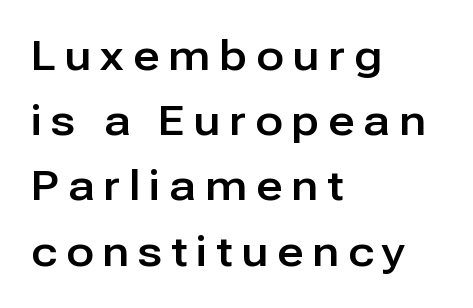
{"serif": "no", "italic": "no", "width": "normal", "stroke_contrast": "low", "x_height": "medium", "monospaced": "no", "underline": "no", "align": "left", "line_spacing": "normal", "line_spacing_ratio": 1.59, "letter_spacing": "wide", "letter_spacing_em": 0.22, "glyph_px": 41}
